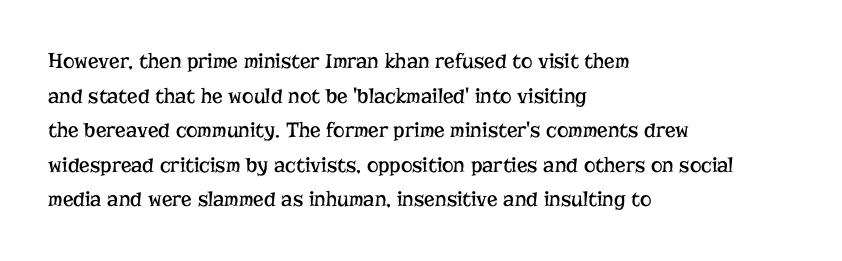
{"italic": "no", "bold": "no", "underline": "no", "align": "left", "line_spacing": "normal", "line_spacing_ratio": 1.57, "letter_spacing": "normal", "letter_spacing_em": 0.0, "glyph_px": 22}
